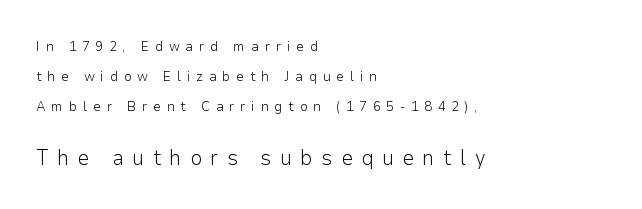
{"italic": "no", "bold": "no", "underline": "no", "align": "left", "line_spacing": "loose", "line_spacing_ratio": 2.14, "letter_spacing": "wide", "letter_spacing_em": 0.41, "larger_block": "second", "size_ratio": 1.5, "glyph_px": 21}
